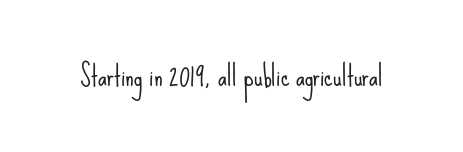
{"serif": "no", "italic": "no", "bold": "no", "weight": "light", "width": "condensed", "stroke_contrast": "low", "x_height": "small", "monospaced": "no", "underline": "no", "letter_spacing": "normal", "letter_spacing_em": 0.0, "glyph_px": 28}
